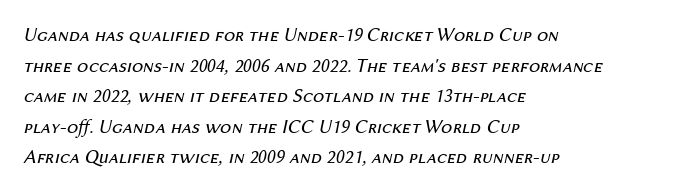
These lines stack with their left ends in a neat column. Counters stay open thanks to moderate or lighter strokes. Does the lettering tilt? It does — this is italic. How would I describe the line gaps? Plain and ordinary. The zone under the glyphs is completely vacant.
